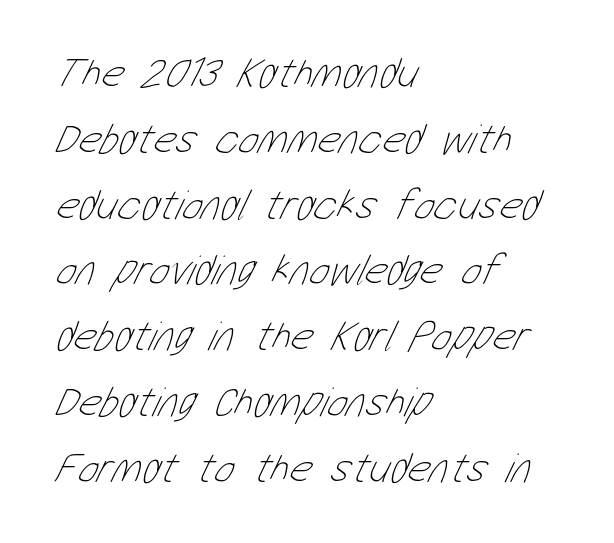
The image shows 43 px thin, condensed type; set left-aligned, normal line spacing (1.53x), normal letter spacing, not underlined; low stroke contrast and a medium x-height.
